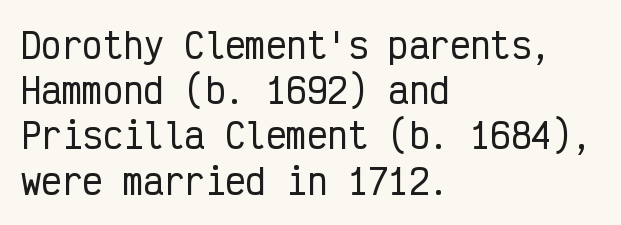
The image shows 34 px condensed sans-serif type, upright, monospaced; set left-aligned, normal line spacing (1.33x), normal letter spacing, not underlined; low stroke contrast and a medium x-height.
